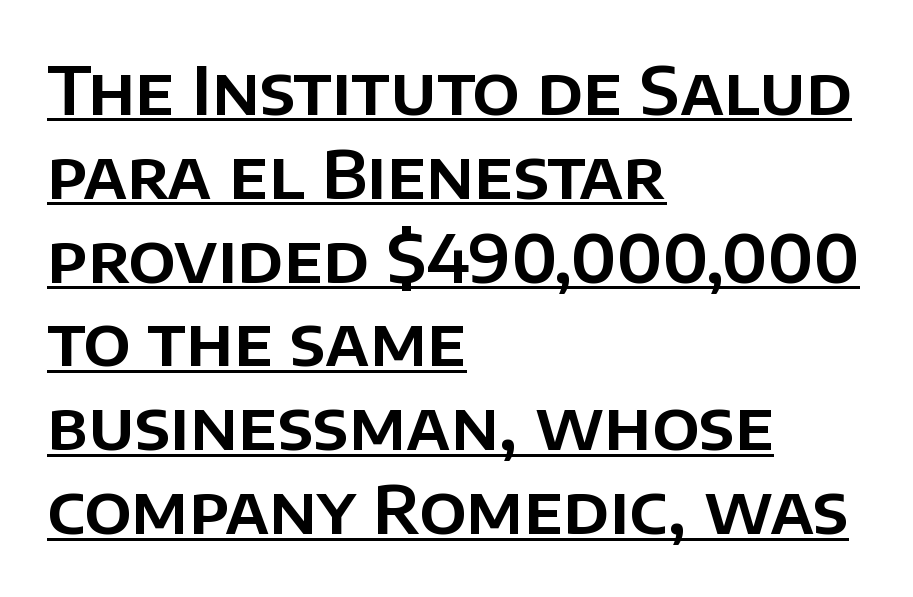
{"serif": "no", "italic": "no", "width": "normal", "stroke_contrast": "low", "x_height": "large", "monospaced": "no", "underline": "yes", "align": "left", "line_spacing": "normal", "line_spacing_ratio": 1.27, "letter_spacing": "normal", "letter_spacing_em": 0.0, "glyph_px": 66}
